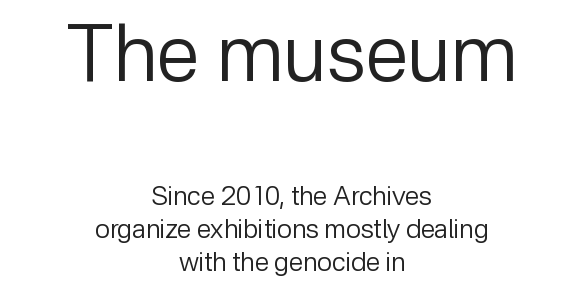
{"serif": "no", "italic": "no", "bold": "no", "weight": "regular", "width": "normal", "stroke_contrast": "low", "x_height": "medium", "monospaced": "no", "underline": "no", "align": "center", "line_spacing": "normal", "line_spacing_ratio": 1.27, "letter_spacing": "normal", "letter_spacing_em": 0.0, "larger_block": "first", "size_ratio": 3.04, "glyph_px": 79}
